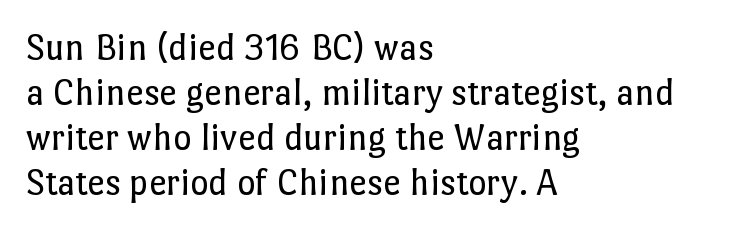
{"italic": "no", "bold": "no", "weight": "regular", "width": "normal", "stroke_contrast": "low", "x_height": "medium", "monospaced": "no", "underline": "no", "align": "left", "line_spacing": "tight", "line_spacing_ratio": 1.15, "letter_spacing": "normal", "letter_spacing_em": 0.0, "glyph_px": 39}
